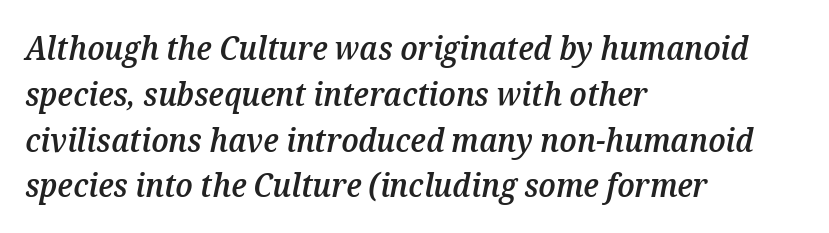
{"italic": "yes", "lean": "right", "slant_degrees": 12, "bold": "semi", "weight": "semibold", "width": "normal", "stroke_contrast": "medium", "x_height": "medium", "monospaced": "no", "underline": "no", "align": "left", "line_spacing": "normal", "line_spacing_ratio": 1.43, "letter_spacing": "normal", "letter_spacing_em": 0.0, "glyph_px": 32}
